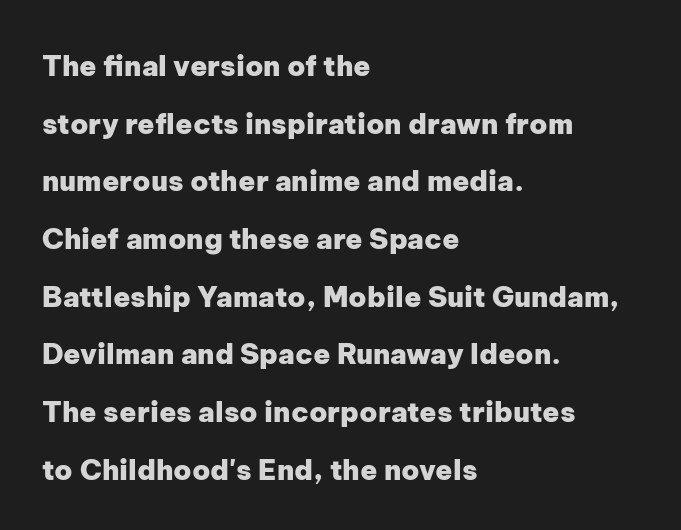
Q: Is the text bold? A: Yes.
Q: Is the text italic (slanted)? A: No, it is upright.
Q: Is the typeface a serif or a sans-serif typeface? A: Sans-serif.
Q: Is the text underlined? A: No.
Q: How is the paragraph aligned? A: Left-aligned.
Q: Is the spacing between letters normal or unusually wide? A: Normal.
Q: Is the spacing between lines tight, normal or loose? A: Loose.
Q: Width (condensed, normal, or wide)? A: Normal.
Q: Stroke contrast? A: Low.
Q: x-height? A: Medium.
Q: Monospaced? A: No.
